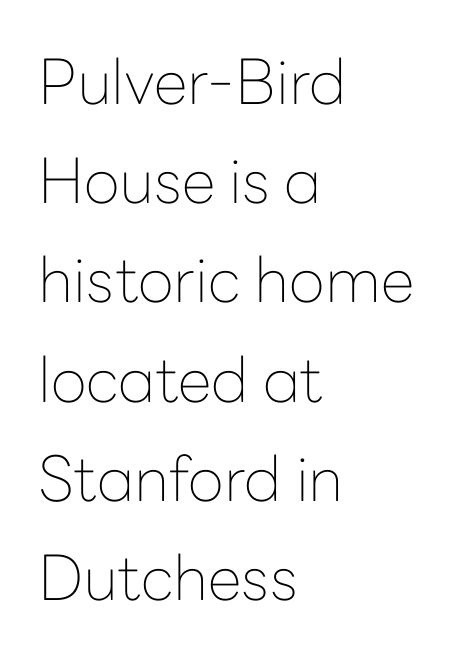
The image shows 62 px thin sans-serif type, upright; set left-aligned, normal line spacing (1.6x), normal letter spacing, not underlined; low stroke contrast and a medium x-height.
